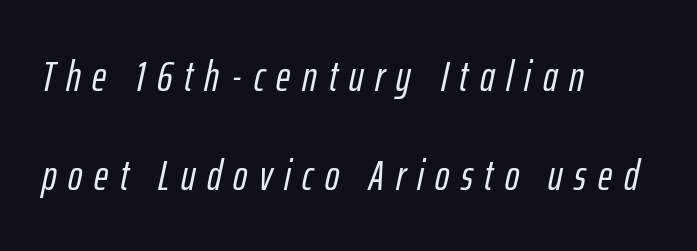
Check the space under the baseline: it is left empty. Teacher's note: observe the even left margin — that is flush-left alignment. The passage shown is typed in a proportional face where columns would drift. The passage shown has open, widely tracked lettering throughout. There's an unmistakable incline to the writing here.
